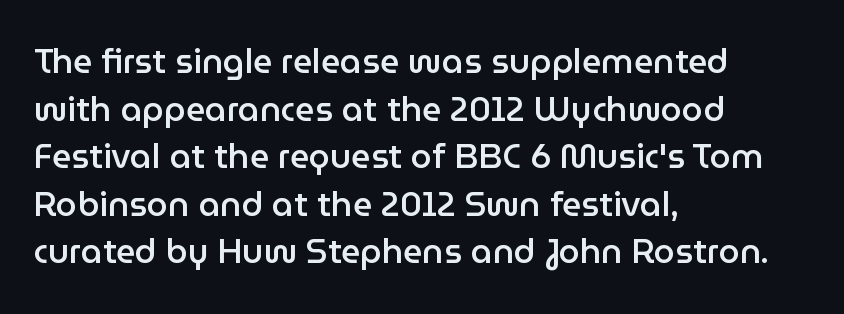
Q: Is the text bold? A: Semi-bold.
Q: Is the text italic (slanted)? A: No, it is upright.
Q: Is the typeface a serif or a sans-serif typeface? A: Sans-serif.
Q: Is the text underlined? A: No.
Q: How is the paragraph aligned? A: Left-aligned.
Q: Is the spacing between letters normal or unusually wide? A: Normal.
Q: Is the spacing between lines tight, normal or loose? A: Normal.
Q: Width (condensed, normal, or wide)? A: Normal.
Q: Stroke contrast? A: Low.
Q: x-height? A: Medium.
Q: Monospaced? A: No.
